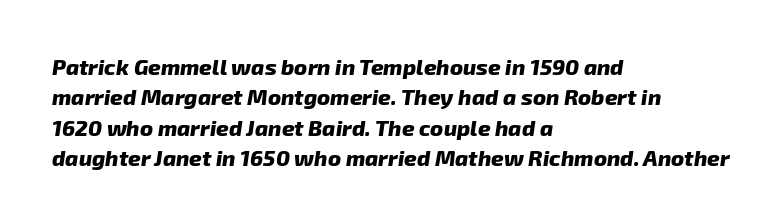
The image shows 22 px bold type; set left-aligned, normal line spacing (1.38x), normal letter spacing, not underlined.
